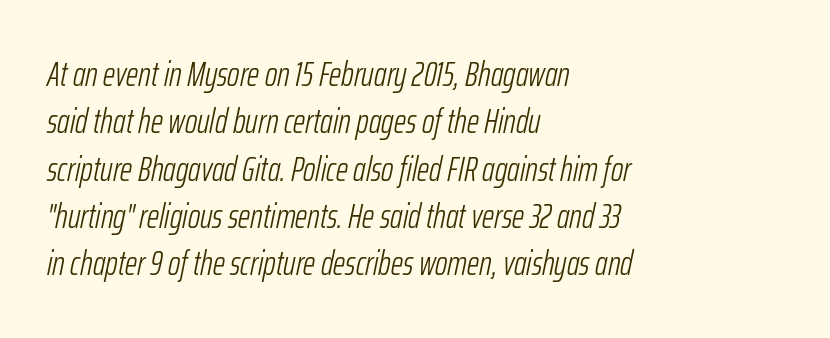
{"italic": "yes", "lean": "right", "slant_degrees": 12, "bold": "no", "weight": "light", "width": "condensed", "stroke_contrast": "low", "x_height": "medium", "monospaced": "no", "underline": "no", "align": "left", "line_spacing": "normal", "line_spacing_ratio": 1.39, "letter_spacing": "normal", "letter_spacing_em": 0.0, "glyph_px": 34}
